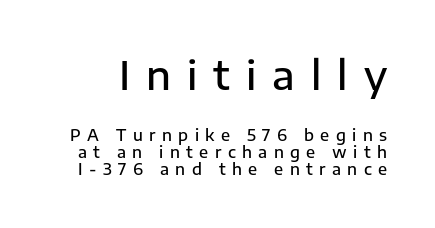
{"serif": "no", "italic": "no", "bold": "semi", "weight": "semibold", "width": "normal", "stroke_contrast": "low", "x_height": "medium", "monospaced": "no", "underline": "no", "line_spacing": "tight", "line_spacing_ratio": 1.09, "letter_spacing": "wide", "letter_spacing_em": 0.4, "larger_block": "first", "size_ratio": 2.5, "glyph_px": 40}
